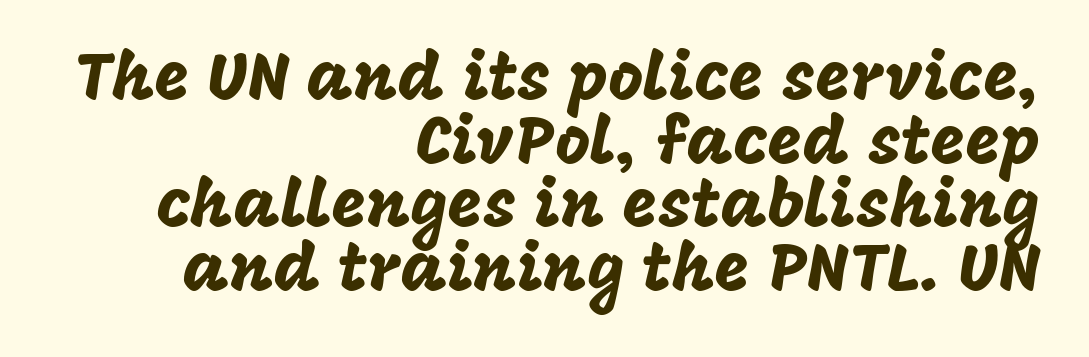
Q: Is the text italic (slanted)? A: Yes.
Q: Is the typeface a serif or a sans-serif typeface? A: Sans-serif.
Q: Is the text underlined? A: No.
Q: How is the paragraph aligned? A: Right-aligned.
Q: Is the spacing between letters normal or unusually wide? A: Normal.
Q: Is the spacing between lines tight, normal or loose? A: Tight.
Q: Width (condensed, normal, or wide)? A: Normal.
Q: Stroke contrast? A: Low.
Q: x-height? A: Large.
Q: Monospaced? A: No.
